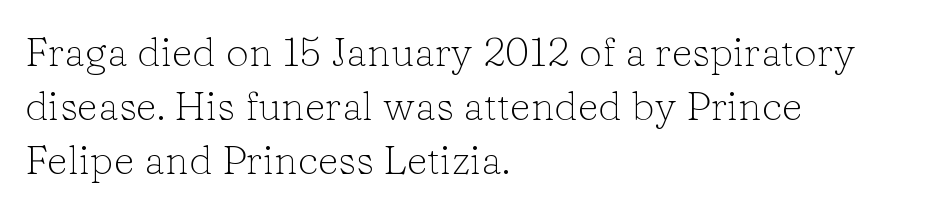
The image shows 41 px light serif type, upright; set left-aligned, normal line spacing (1.32x), normal letter spacing, not underlined; low stroke contrast and a medium x-height.
